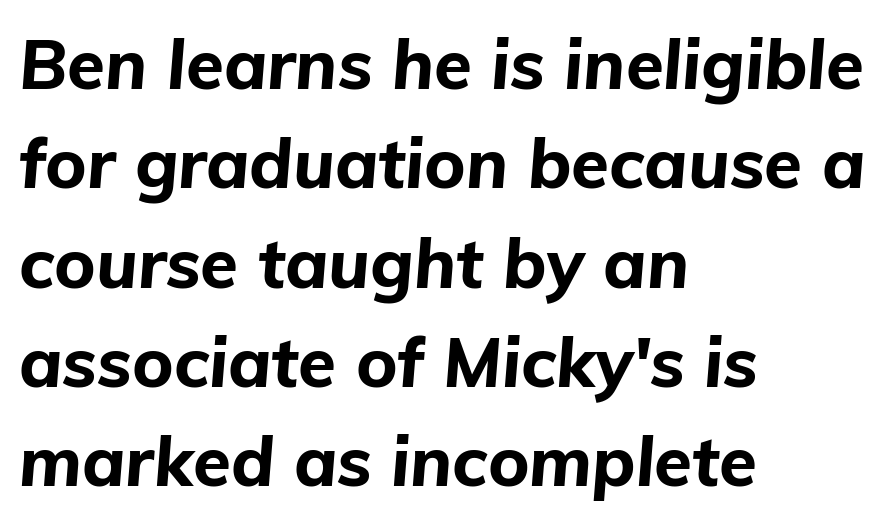
{"italic": "yes", "lean": "right", "slant_degrees": 5, "bold": "yes", "weight": "bold", "width": "normal", "stroke_contrast": "low", "x_height": "medium", "monospaced": "no", "underline": "no", "align": "left", "line_spacing": "normal", "line_spacing_ratio": 1.44, "letter_spacing": "normal", "letter_spacing_em": 0.0, "glyph_px": 69}
